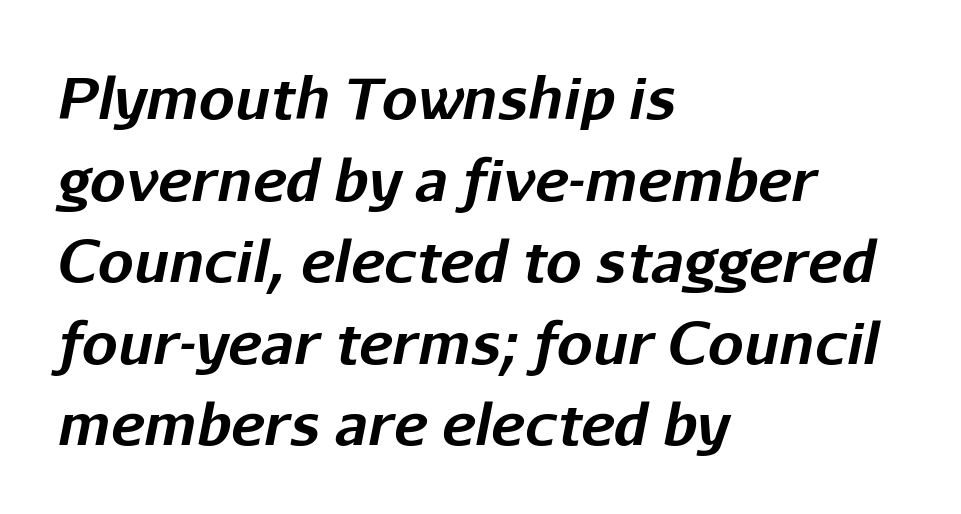
Q: Is the text bold? A: Yes.
Q: Is the text italic (slanted)? A: Yes, it leans right by about 11 degrees.
Q: Is the text underlined? A: No.
Q: How is the paragraph aligned? A: Left-aligned.
Q: Is the spacing between letters normal or unusually wide? A: Normal.
Q: Is the spacing between lines tight, normal or loose? A: Normal.
Q: Width (condensed, normal, or wide)? A: Normal.
Q: Stroke contrast? A: Low.
Q: x-height? A: Medium.
Q: Monospaced? A: No.
